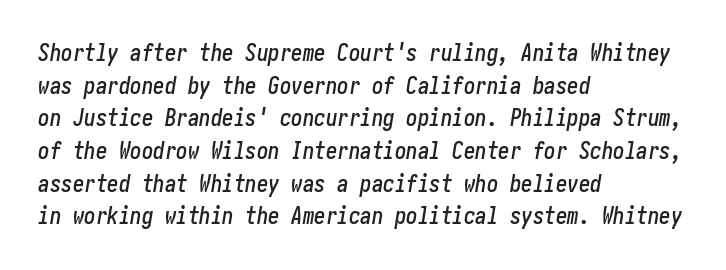
Does the copy run flush right? No — it runs flush left. Beneath every word, the page is bare. Regarding leading, the lines here are spaced in the standard way. Nothing unusual about the tracking: characters are spaced as the font intends. You can tell it's italic because the verticals aren't actually vertical.
